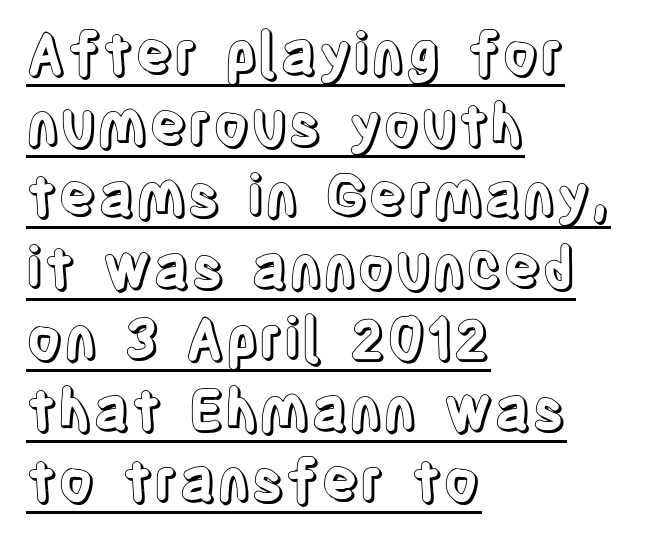
Here the designer chose a conventional face with non-uniform glyph widths. This rendering features underlined lettering. Words appear dense and cohesive because spacing is normal. In CSS terms this would be text-align: left.
